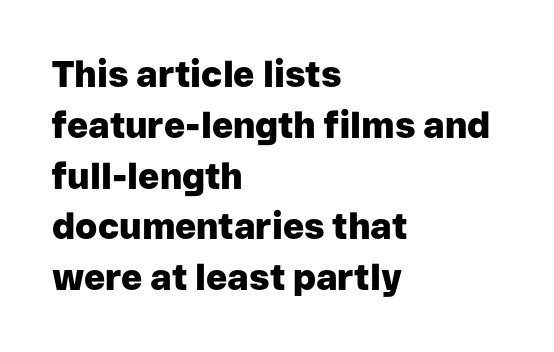
The image shows 36 px heavy sans-serif type, upright; set left-aligned, normal line spacing (1.41x), normal letter spacing, not underlined; low stroke contrast and a medium x-height.
